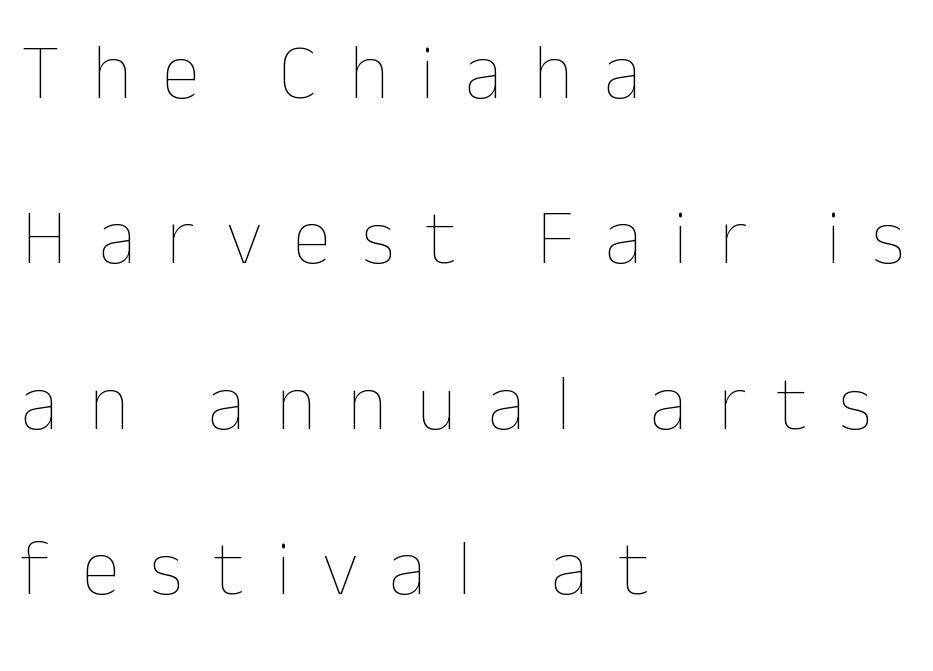
On a weight scale, this lands at 450 or below. Where is the straight margin? On the left. Character widths vary here, with narrow letters taking less room than wide ones. Horizontal bands of white between lines are thick stripes. Students, note that the glyphs here are deliberately spaced far apart. The baseline area is clear.
